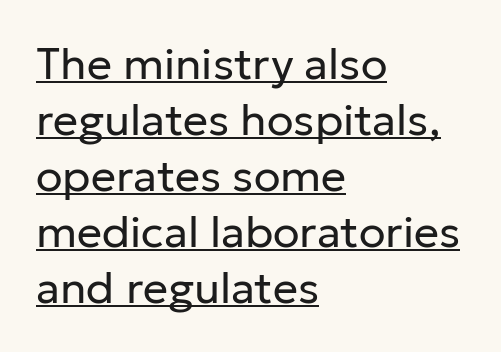
The image shows 44 px regular-weight sans-serif type, upright; set left-aligned, normal line spacing (1.27x), normal letter spacing, underlined; low stroke contrast and a medium x-height.
